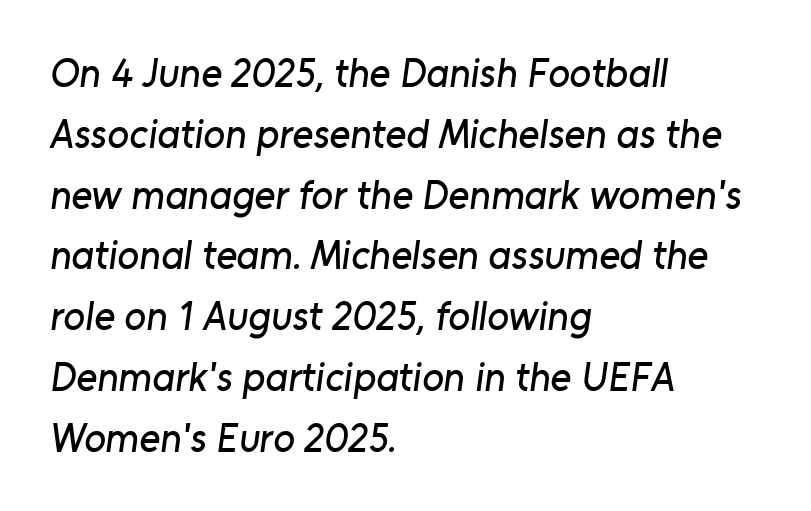
Typeset ragged right — the left edge is the straight one. Bare-footed words on every line. Glyph-to-glyph distance matches everyday printed text. Here the designer chose a conventional face with non-uniform glyph widths. Compared with typical paragraphs, the rows here are spaced about the same.
